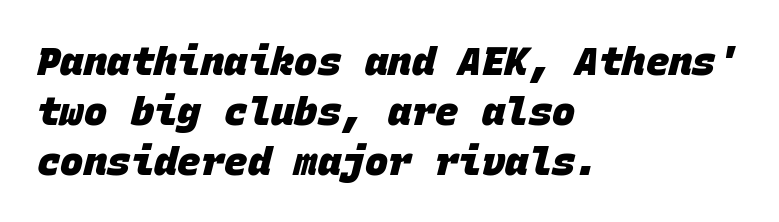
{"serif": "no", "bold": "yes", "weight": "heavy", "width": "normal", "stroke_contrast": "low", "x_height": "large", "monospaced": "yes", "underline": "no", "align": "left", "line_spacing": "normal", "line_spacing_ratio": 1.28, "letter_spacing": "normal", "letter_spacing_em": 0.0, "glyph_px": 39}
